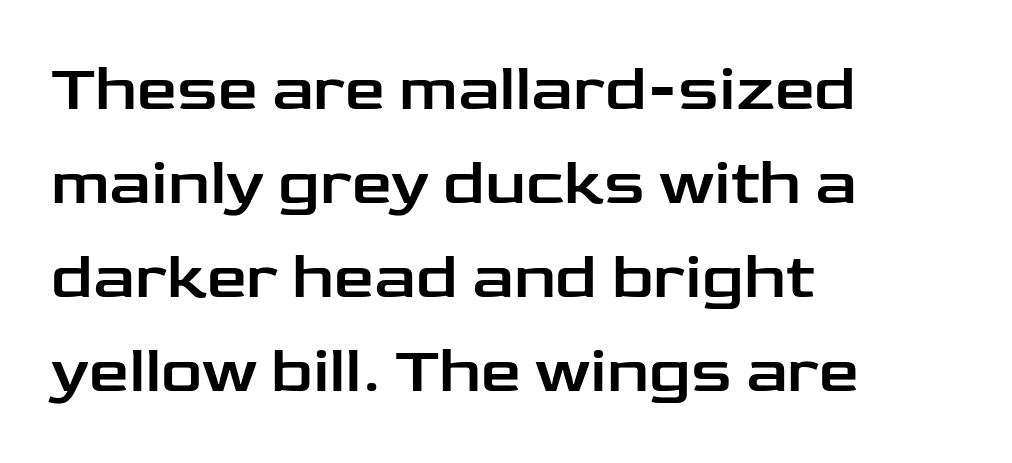
{"serif": "no", "italic": "no", "width": "wide", "stroke_contrast": "low", "x_height": "medium", "monospaced": "no", "underline": "no", "align": "left", "line_spacing": "normal", "line_spacing_ratio": 1.47, "letter_spacing": "normal", "letter_spacing_em": 0.0, "glyph_px": 64}
